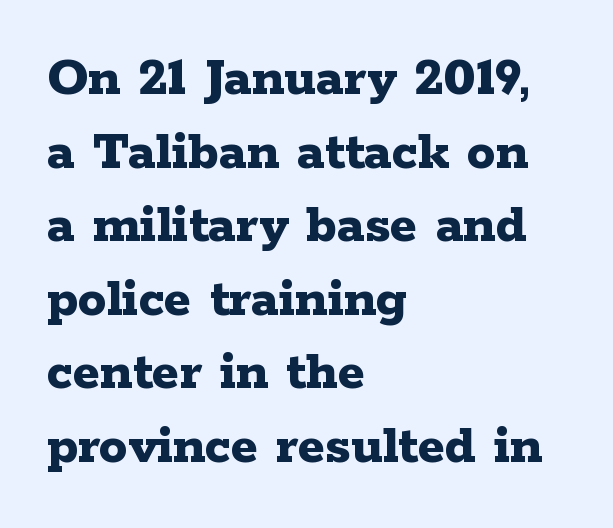
The image shows 57 px bold, wide serif type, upright; set left-aligned, normal line spacing (1.29x), normal letter spacing, not underlined; low stroke contrast and a medium x-height.
